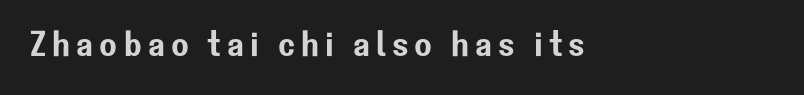
Q: Is the text italic (slanted)? A: No, it is upright.
Q: Is the typeface a serif or a sans-serif typeface? A: Sans-serif.
Q: Is the text underlined? A: No.
Q: How is the paragraph aligned? A: Left-aligned.
Q: Width (condensed, normal, or wide)? A: Normal.
Q: Stroke contrast? A: Low.
Q: x-height? A: Medium.
Q: Monospaced? A: No.
